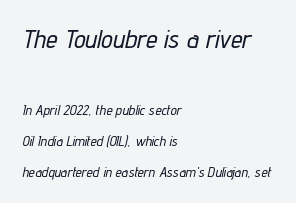
Does the copy run flush right? No — it runs flush left. In terms of letterspacing, this is plain default setting. Decoration check: the copy has no underline. If you drew a line through each stem, it would be angled. Does the bottom block carry the larger type? No, the top block does. Honestly, the rows look like they've been pulled way apart.
